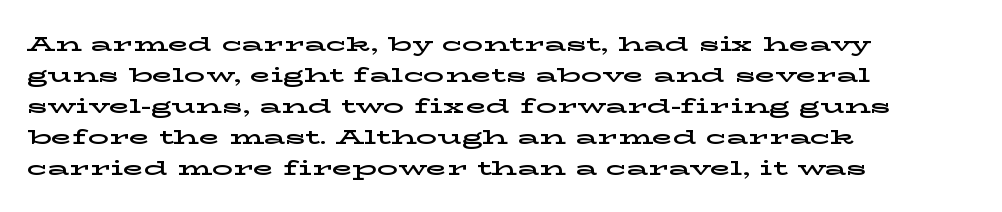
Q: Is the text italic (slanted)? A: No, it is upright.
Q: Is the text underlined? A: No.
Q: How is the paragraph aligned? A: Left-aligned.
Q: Is the spacing between letters normal or unusually wide? A: Normal.
Q: Is the spacing between lines tight, normal or loose? A: Normal.
